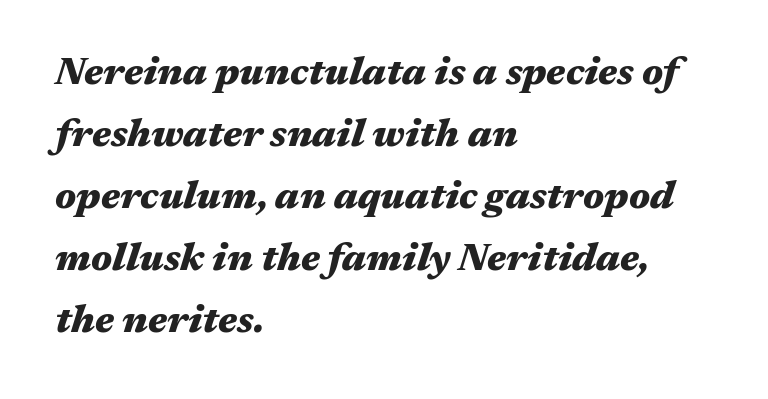
Q: Is the text bold? A: Yes.
Q: Is the text italic (slanted)? A: Yes, it leans right by about 17 degrees.
Q: Is the text underlined? A: No.
Q: How is the paragraph aligned? A: Left-aligned.
Q: Is the spacing between letters normal or unusually wide? A: Normal.
Q: Is the spacing between lines tight, normal or loose? A: Normal.
Q: Width (condensed, normal, or wide)? A: Wide.
Q: Stroke contrast? A: Medium.
Q: x-height? A: Medium.
Q: Monospaced? A: No.
